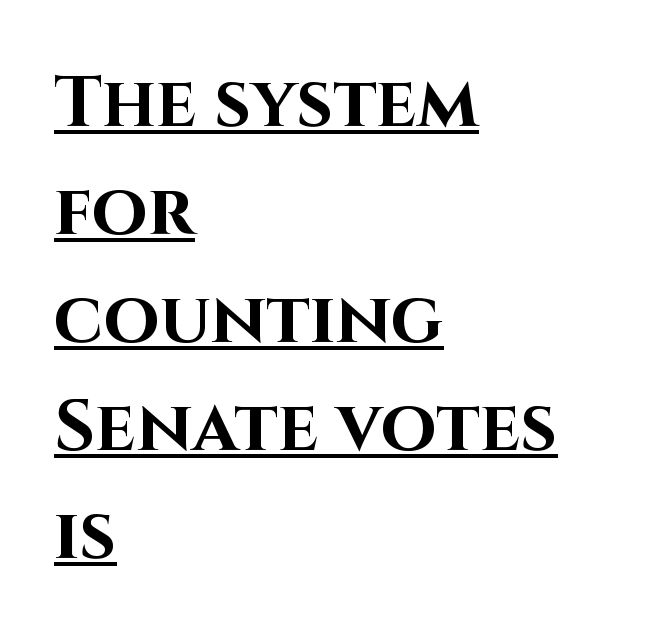
Caption: standard tracking, unaltered. The typeface chosen for these lines omits serifs. Check the space under the baseline: a stroke is drawn there. Look at the stroke-to-counter ratio: heavy, a bold. These lines are rendered in a variable-pitch font.
